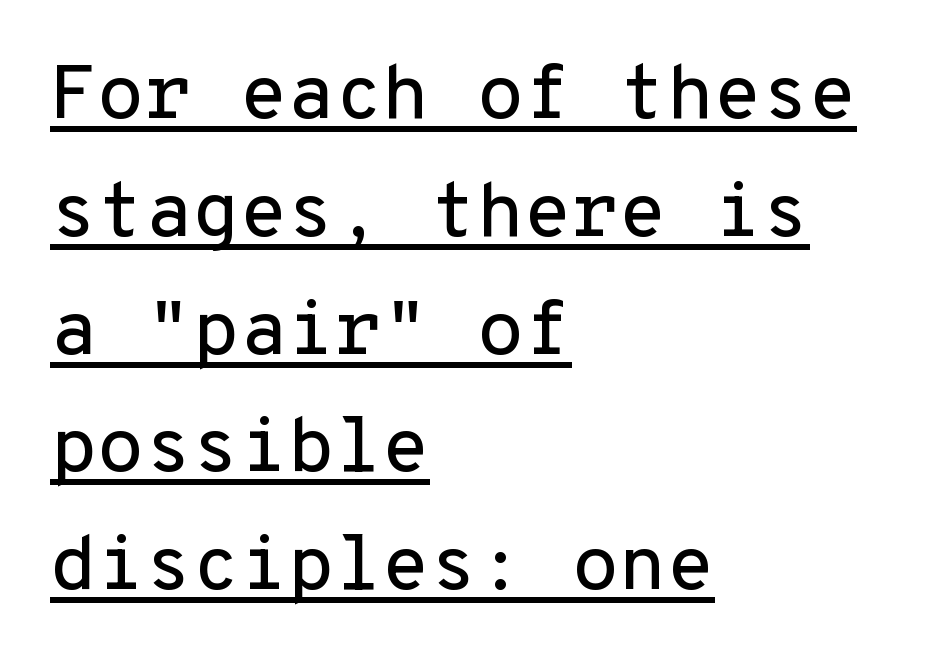
{"serif": "no", "italic": "no", "width": "normal", "stroke_contrast": "low", "x_height": "medium", "monospaced": "yes", "underline": "yes", "align": "left", "line_spacing": "normal", "line_spacing_ratio": 1.53, "letter_spacing": "normal", "letter_spacing_em": 0.0, "glyph_px": 77}
